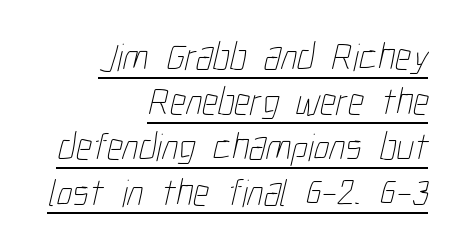
Q: Is the text bold? A: No.
Q: Is the text underlined? A: Yes.
Q: How is the paragraph aligned? A: Right-aligned.
Q: Is the spacing between letters normal or unusually wide? A: Normal.
Q: Width (condensed, normal, or wide)? A: Condensed.
Q: Stroke contrast? A: Low.
Q: x-height? A: Medium.
Q: Monospaced? A: No.
